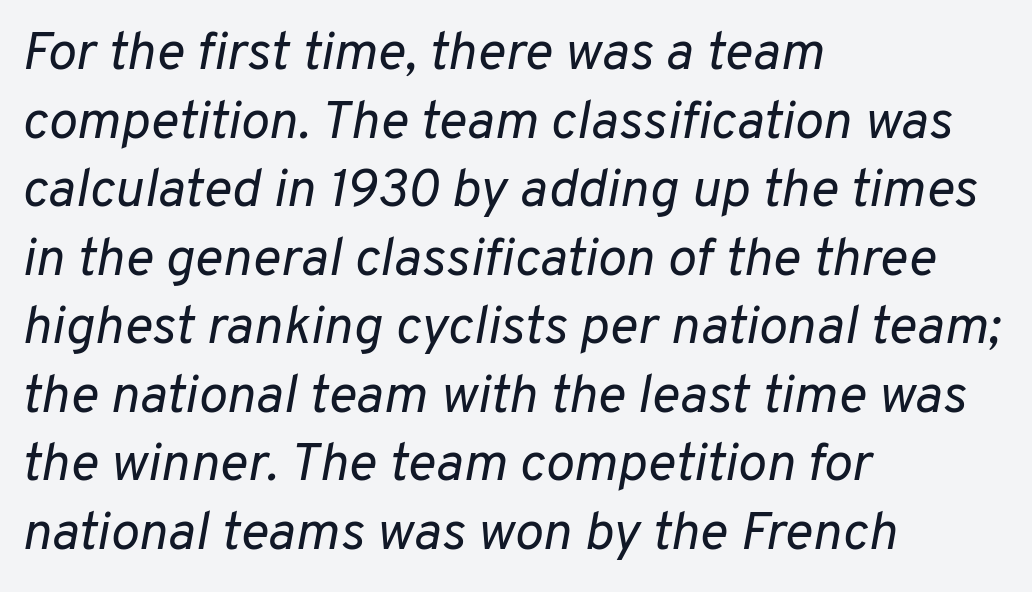
Q: Is the text bold? A: No.
Q: Is the text italic (slanted)? A: Yes, it leans right by about 10 degrees.
Q: Is the text underlined? A: No.
Q: How is the paragraph aligned? A: Left-aligned.
Q: Is the spacing between letters normal or unusually wide? A: Normal.
Q: Is the spacing between lines tight, normal or loose? A: Normal.
Q: Width (condensed, normal, or wide)? A: Normal.
Q: Stroke contrast? A: Low.
Q: x-height? A: Medium.
Q: Monospaced? A: No.
